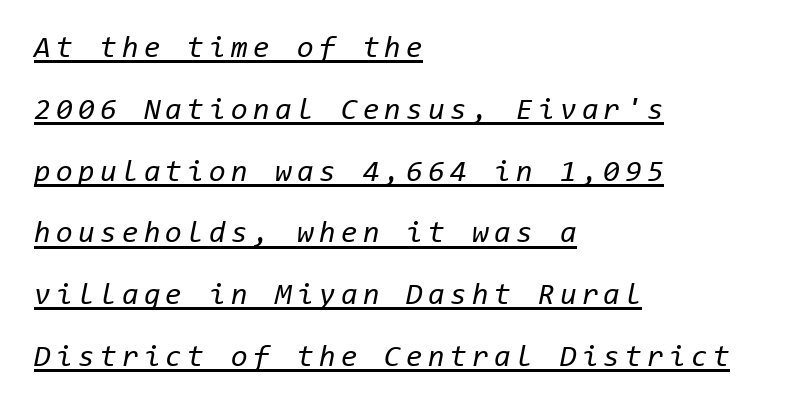
Q: Is the text bold? A: No.
Q: Is the text italic (slanted)? A: Yes, it leans right by about 11 degrees.
Q: Is the text underlined? A: Yes.
Q: How is the paragraph aligned? A: Left-aligned.
Q: Is the spacing between lines tight, normal or loose? A: Loose.
Q: Width (condensed, normal, or wide)? A: Normal.
Q: Stroke contrast? A: Low.
Q: x-height? A: Medium.
Q: Monospaced? A: Yes.
